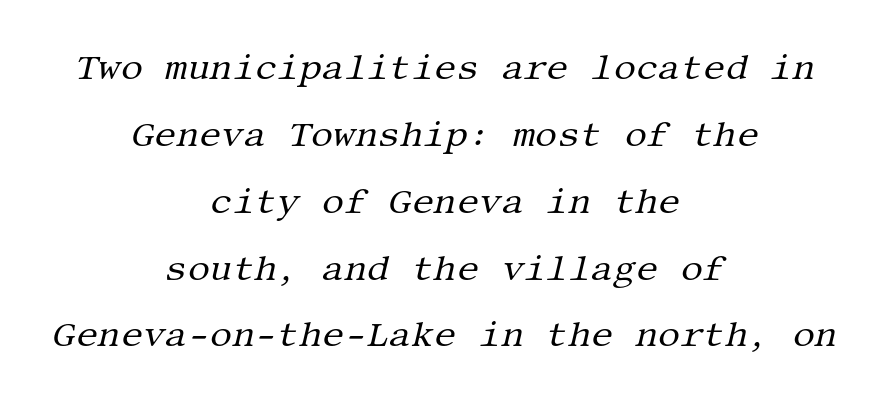
The lettering tilts uniformly, giving the passage an italic look. Visually the block forms a symmetrical silhouette, jagged on both flanks. The line texture is even and compact thanks to regular tracking. The passage shown is not underscored anywhere. Ink coverage per letter is moderate at most. Serifs: yes, visible at the terminals of the letterforms.
